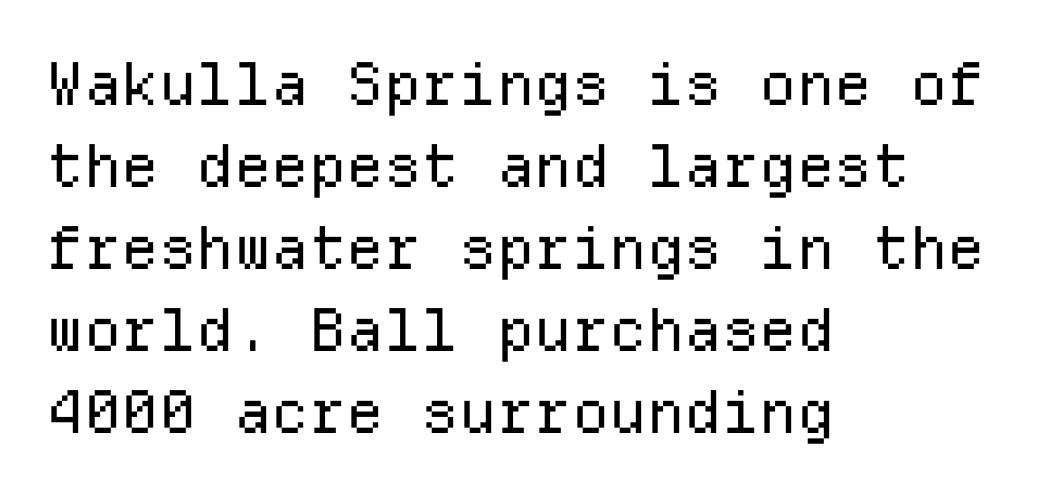
The image shows 59 px regular-weight sans-serif type, upright, monospaced; set left-aligned, normal line spacing (1.39x), normal letter spacing, not underlined; low stroke contrast and a medium x-height.
